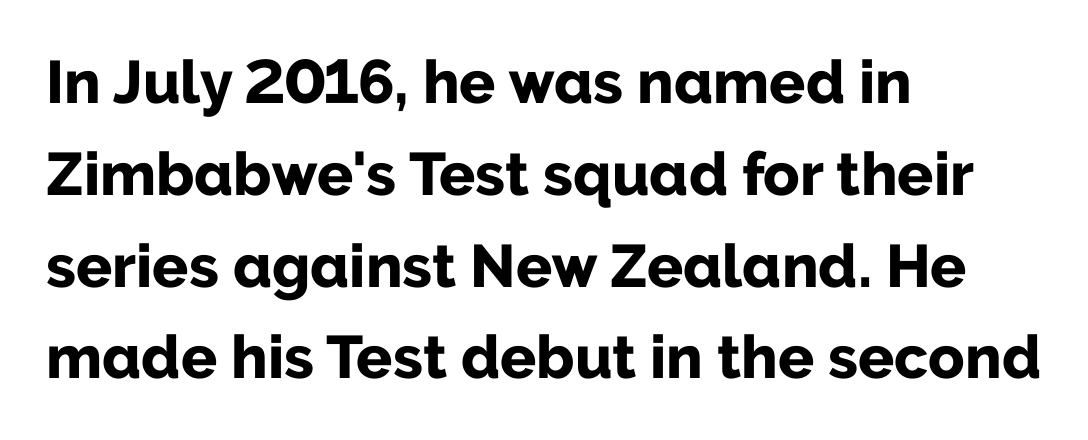
Q: Is the text bold? A: Yes.
Q: Is the text italic (slanted)? A: No, it is upright.
Q: Is the typeface a serif or a sans-serif typeface? A: Sans-serif.
Q: Is the text underlined? A: No.
Q: How is the paragraph aligned? A: Left-aligned.
Q: Is the spacing between letters normal or unusually wide? A: Normal.
Q: Is the spacing between lines tight, normal or loose? A: Normal.
Q: Width (condensed, normal, or wide)? A: Normal.
Q: Stroke contrast? A: Low.
Q: x-height? A: Medium.
Q: Monospaced? A: No.
